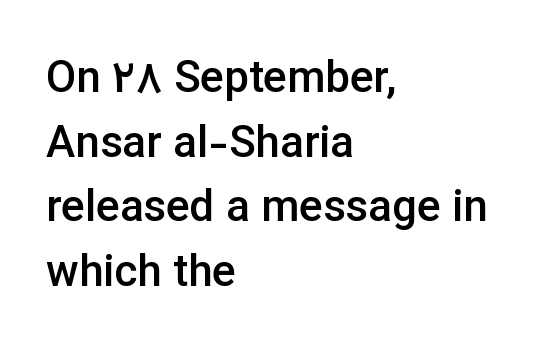
Q: Is the text bold? A: Semi-bold.
Q: Is the text italic (slanted)? A: No, it is upright.
Q: Is the typeface a serif or a sans-serif typeface? A: Sans-serif.
Q: Is the text underlined? A: No.
Q: How is the paragraph aligned? A: Left-aligned.
Q: Is the spacing between letters normal or unusually wide? A: Normal.
Q: Is the spacing between lines tight, normal or loose? A: Normal.
Q: Width (condensed, normal, or wide)? A: Normal.
Q: Stroke contrast? A: Low.
Q: x-height? A: Medium.
Q: Monospaced? A: No.
